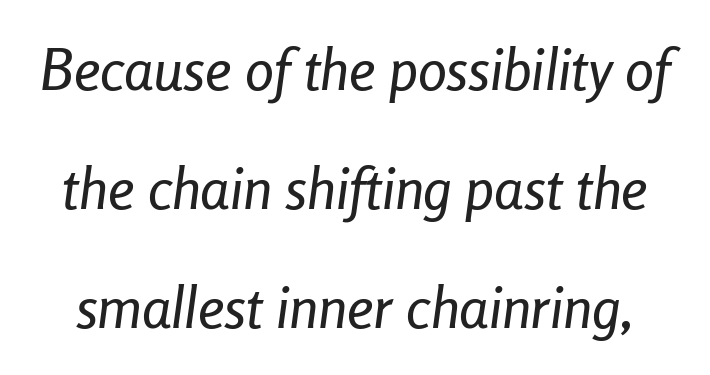
Italic? Definitely — the glyphs are oblique. These lines stand farther apart than default settings would place them. Spacing between characters is what you'd get straight out of the box. Glance below the letters and you will spot only blank space.
